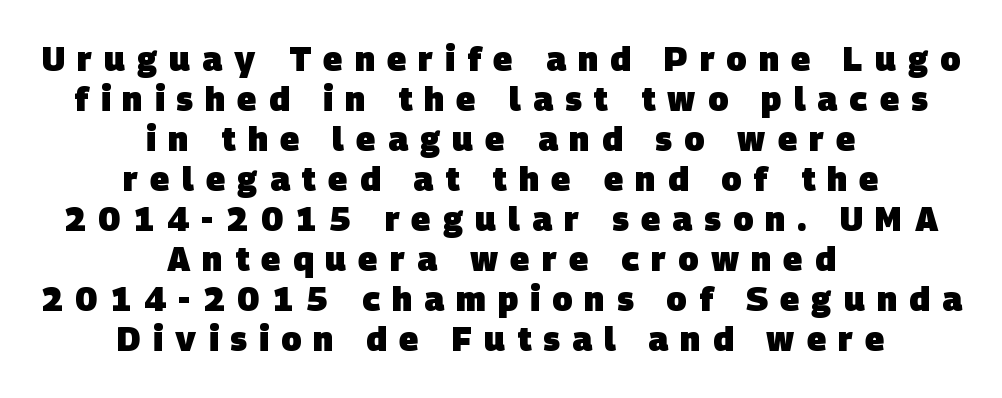
{"serif": "no", "bold": "yes", "weight": "heavy", "width": "normal", "stroke_contrast": "low", "x_height": "large", "monospaced": "no", "underline": "no", "align": "center", "line_spacing_ratio": 1.21, "letter_spacing": "wide", "letter_spacing_em": 0.37, "glyph_px": 33}
